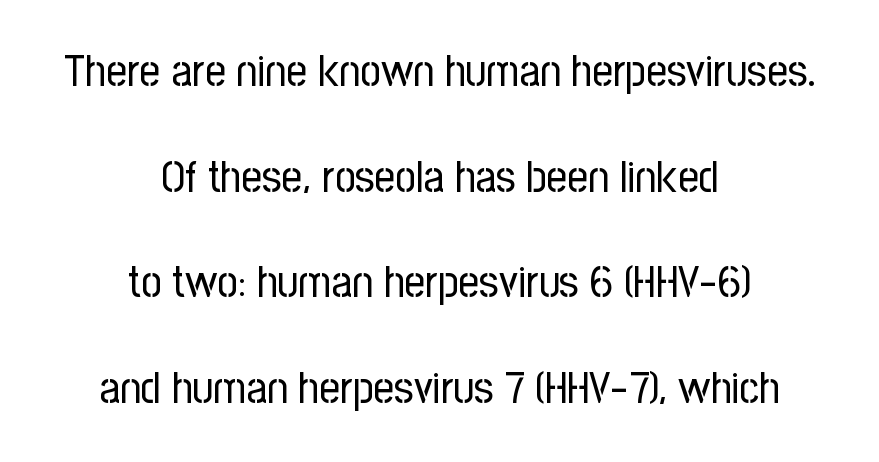
Q: Is the text bold? A: No.
Q: Is the text italic (slanted)? A: No, it is upright.
Q: Is the typeface a serif or a sans-serif typeface? A: Sans-serif.
Q: Is the text underlined? A: No.
Q: How is the paragraph aligned? A: Centered.
Q: Is the spacing between letters normal or unusually wide? A: Normal.
Q: Is the spacing between lines tight, normal or loose? A: Loose.
Q: Width (condensed, normal, or wide)? A: Condensed.
Q: Stroke contrast? A: Low.
Q: x-height? A: Medium.
Q: Monospaced? A: No.
